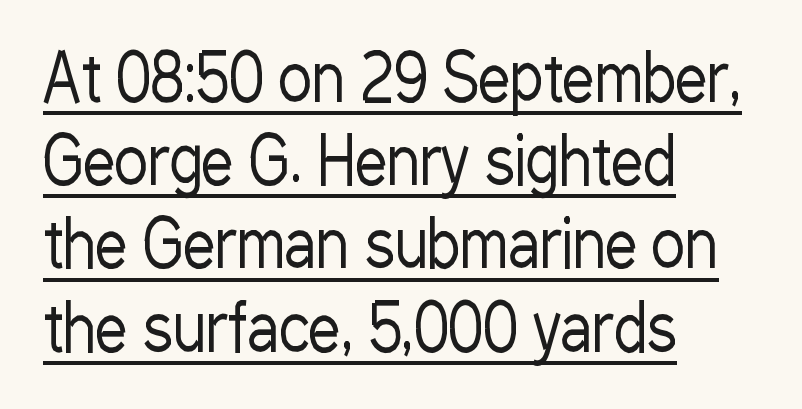
Q: Is the text bold? A: No.
Q: Is the text italic (slanted)? A: No, it is upright.
Q: Is the typeface a serif or a sans-serif typeface? A: Sans-serif.
Q: Is the text underlined? A: Yes.
Q: How is the paragraph aligned? A: Left-aligned.
Q: Is the spacing between letters normal or unusually wide? A: Normal.
Q: Is the spacing between lines tight, normal or loose? A: Normal.
Q: Width (condensed, normal, or wide)? A: Condensed.
Q: Stroke contrast? A: Low.
Q: x-height? A: Medium.
Q: Monospaced? A: No.
